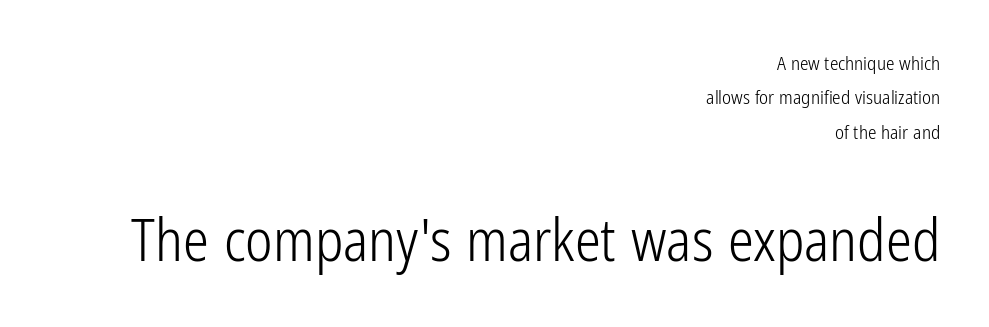
The passage shown is not underscored anywhere. Standard letterfit; no display-style spreading of the glyphs. The letters advance in unequal steps, a hallmark of proportional type. The designer went with a sans here, leaving each stem footless. Teacher's note: observe the even right margin — that is flush-right alignment.
